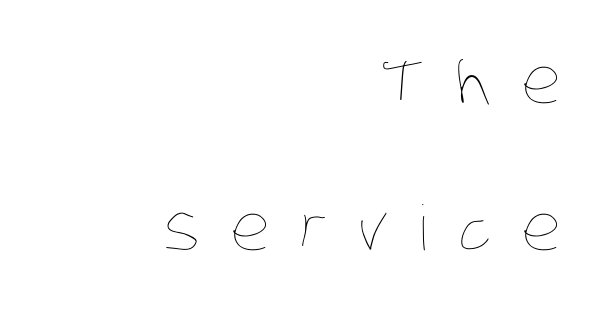
Q: Is the text bold? A: No.
Q: Is the text underlined? A: No.
Q: How is the paragraph aligned? A: Right-aligned.
Q: Is the spacing between letters normal or unusually wide? A: Unusually wide.
Q: Is the spacing between lines tight, normal or loose? A: Loose.
Q: Width (condensed, normal, or wide)? A: Condensed.
Q: Stroke contrast? A: Low.
Q: x-height? A: Large.
Q: Monospaced? A: No.
